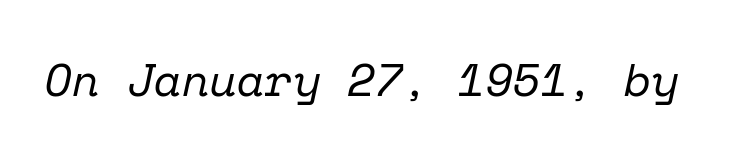
{"serif": "yes", "italic": "yes", "lean": "right", "slant_degrees": 12, "bold": "no", "weight": "regular", "width": "normal", "stroke_contrast": "low", "x_height": "medium", "monospaced": "yes", "underline": "no", "letter_spacing": "normal", "letter_spacing_em": 0.0, "glyph_px": 45}
